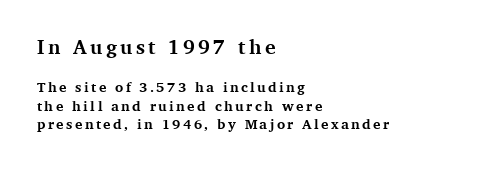
The image shows 20 px bold type, upright; set left-aligned, normal line spacing (1.34x), not underlined; the first (top) block is 1.43x larger.
